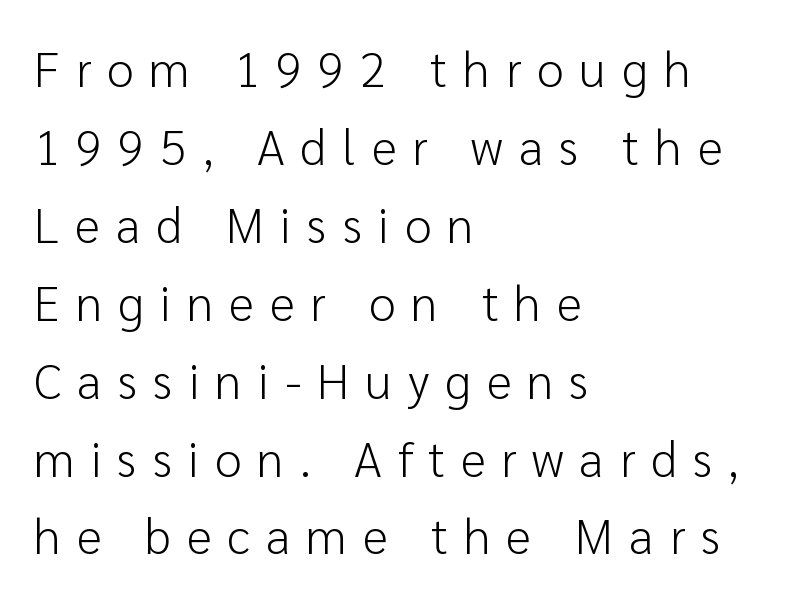
This rendering employs a face without finishing strokes, i.e., a sans-serif. These lines are rendered in a variable-pitch font. Any mark beneath the type? The region is blank. Students, observe: this is what conventionally led text looks like. Where is the straight margin? On the left. Vertical strokes here are truly vertical.
